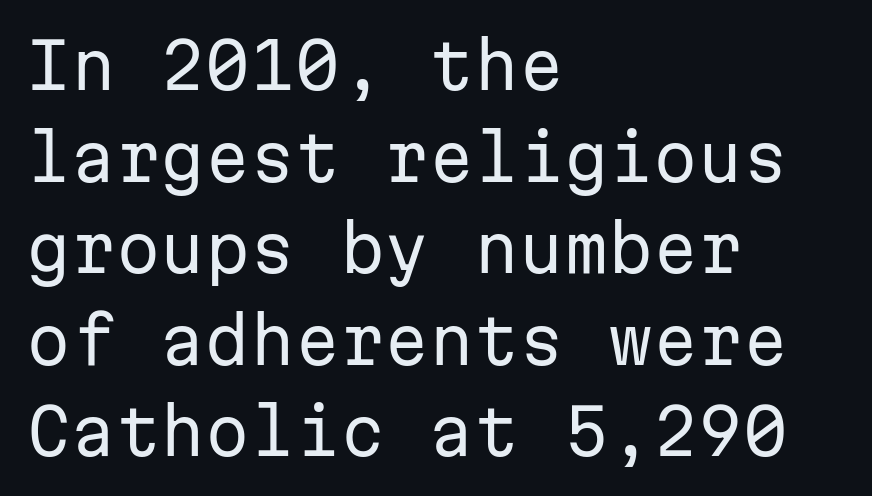
{"serif": "no", "italic": "no", "bold": "no", "weight": "regular", "width": "normal", "stroke_contrast": "low", "x_height": "medium", "monospaced": "yes", "underline": "no", "align": "left", "line_spacing": "normal", "line_spacing_ratio": 1.43, "letter_spacing": "normal", "letter_spacing_em": 0.0, "glyph_px": 64}
